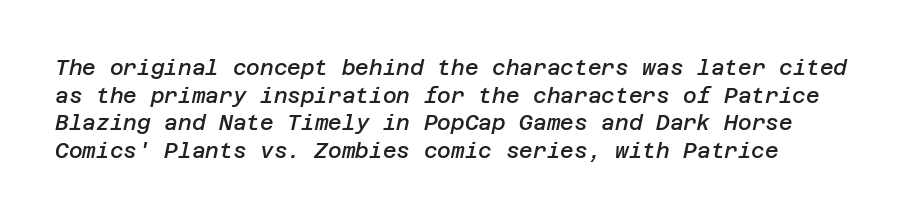
The image shows 21 px text type, italic (leaning right); set left-aligned, normal line spacing (1.31x), normal letter spacing, not underlined.
